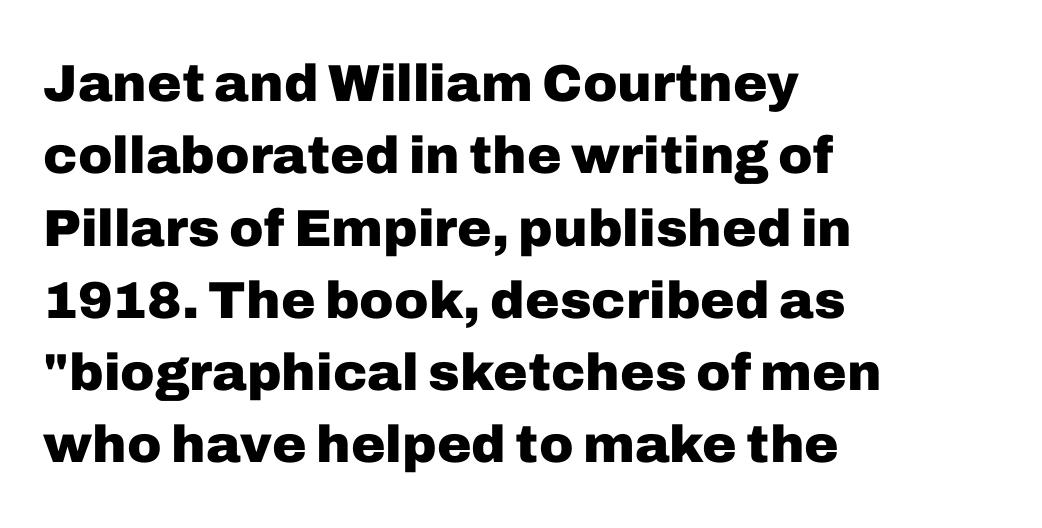
The image shows 52 px heavy sans-serif type, upright; set left-aligned, normal line spacing (1.39x), normal letter spacing, not underlined; low stroke contrast and a medium x-height.
